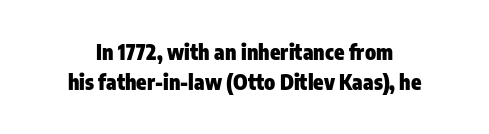
The typography opts for an upright posture over an oblique one. Compared with typical paragraphs, the rows here are spaced about the same. These words are printed bold, with thick strokes throughout. The letters sit at their default tracking, neither squeezed nor spread. Underlining? Definitely not there.
